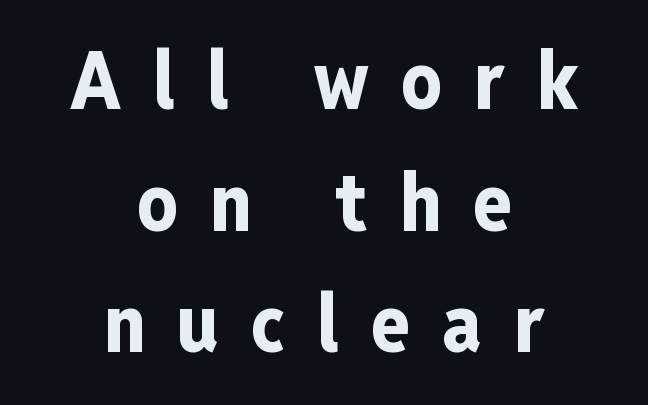
Q: Is the text bold? A: Yes.
Q: Is the text italic (slanted)? A: No, it is upright.
Q: Is the typeface a serif or a sans-serif typeface? A: Sans-serif.
Q: Is the text underlined? A: No.
Q: How is the paragraph aligned? A: Centered.
Q: Is the spacing between letters normal or unusually wide? A: Unusually wide.
Q: Is the spacing between lines tight, normal or loose? A: Normal.
Q: Width (condensed, normal, or wide)? A: Condensed.
Q: Stroke contrast? A: Low.
Q: x-height? A: Medium.
Q: Monospaced? A: No.
